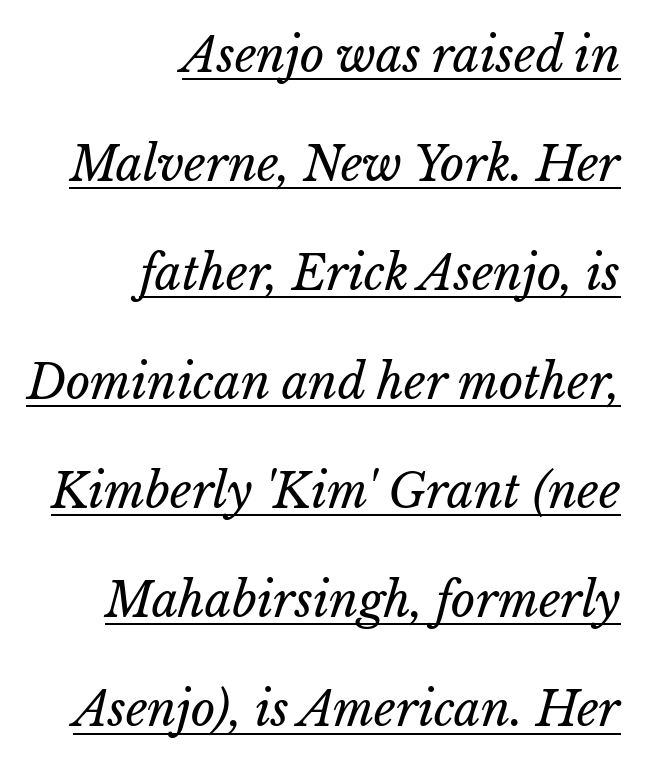
{"bold": "no", "weight": "regular", "width": "normal", "stroke_contrast": "low", "x_height": "medium", "monospaced": "no", "underline": "yes", "align": "right", "line_spacing": "loose", "line_spacing_ratio": 2.32, "letter_spacing": "normal", "letter_spacing_em": 0.0, "glyph_px": 47}
